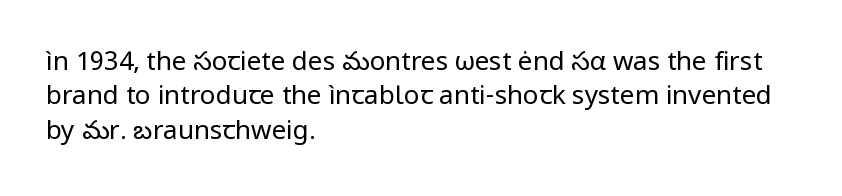
Q: Is the text bold? A: No.
Q: Is the text italic (slanted)? A: No, it is upright.
Q: Is the text underlined? A: No.
Q: How is the paragraph aligned? A: Left-aligned.
Q: Is the spacing between letters normal or unusually wide? A: Normal.
Q: Is the spacing between lines tight, normal or loose? A: Normal.
